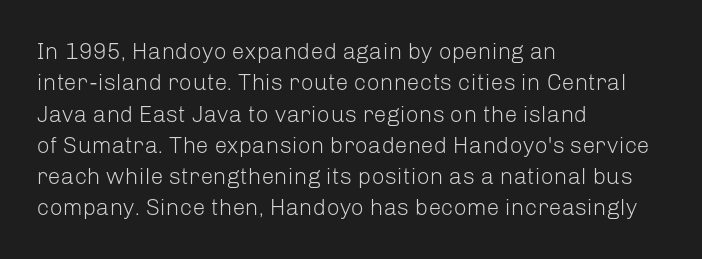
The image shows 23 px text type, upright; set left-aligned, normal line spacing (1.36x), normal letter spacing, not underlined.
